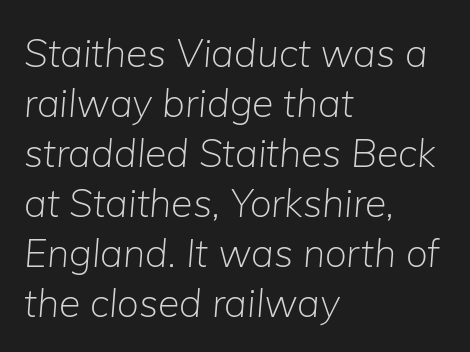
{"italic": "yes", "lean": "right", "slant_degrees": 5, "bold": "no", "weight": "light", "width": "normal", "stroke_contrast": "low", "x_height": "medium", "monospaced": "no", "underline": "no", "align": "left", "line_spacing": "normal", "line_spacing_ratio": 1.28, "letter_spacing": "normal", "letter_spacing_em": 0.0, "glyph_px": 39}
